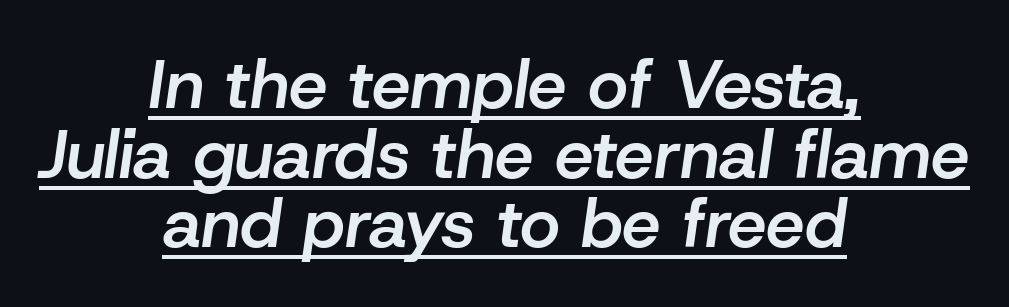
In designer terms, the underline attribute is active on this setting. These lines are rendered in a variable-pitch font. Notice how descenders almost collide with the ascenders below — that's tight leading. The paragraph shown floats in the horizontal middle.
